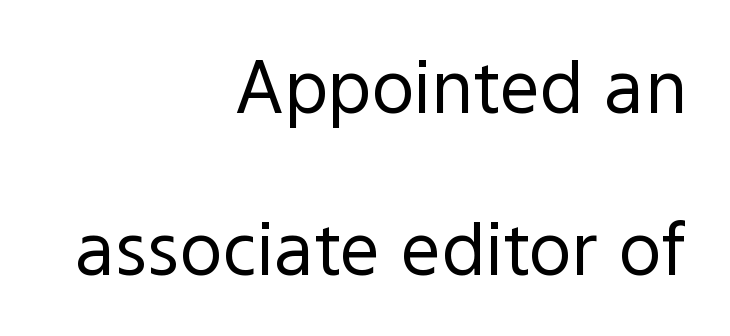
{"serif": "no", "italic": "no", "bold": "no", "weight": "regular", "width": "normal", "x_height": "medium", "monospaced": "no", "underline": "no", "align": "right", "line_spacing": "loose", "line_spacing_ratio": 2.25, "letter_spacing": "normal", "letter_spacing_em": 0.0, "glyph_px": 72}
